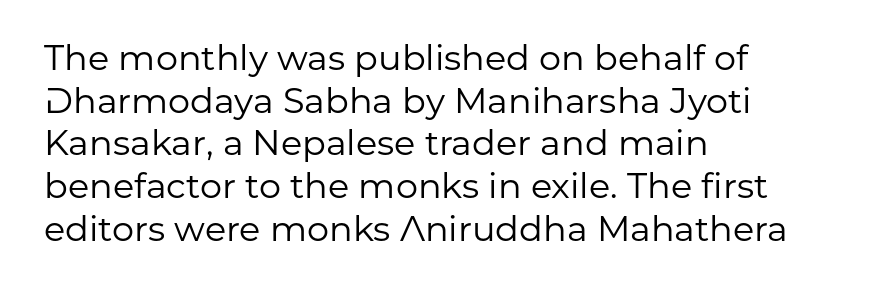
Q: Is the text bold? A: No.
Q: Is the text italic (slanted)? A: No, it is upright.
Q: Is the typeface a serif or a sans-serif typeface? A: Sans-serif.
Q: Is the text underlined? A: No.
Q: How is the paragraph aligned? A: Left-aligned.
Q: Is the spacing between letters normal or unusually wide? A: Normal.
Q: Width (condensed, normal, or wide)? A: Normal.
Q: Stroke contrast? A: Low.
Q: x-height? A: Medium.
Q: Monospaced? A: No.
